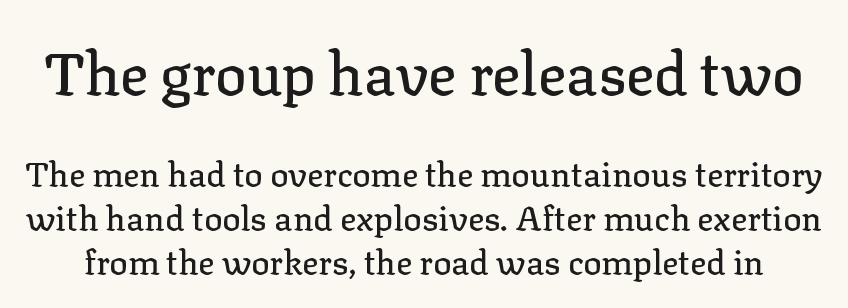
{"serif": "yes", "italic": "no", "width": "normal", "stroke_contrast": "low", "x_height": "medium", "monospaced": "no", "underline": "no", "line_spacing": "normal", "line_spacing_ratio": 1.29, "letter_spacing": "normal", "letter_spacing_em": 0.0, "larger_block": "first", "size_ratio": 1.74, "glyph_px": 59}
